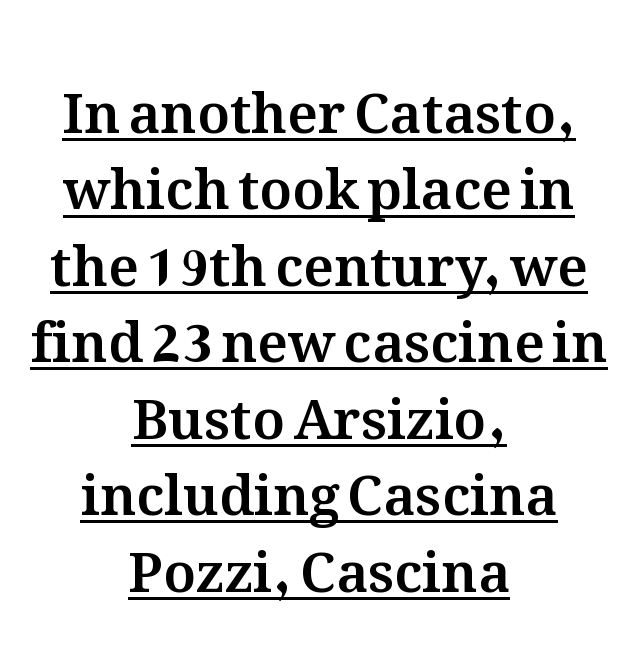
{"italic": "no", "width": "normal", "stroke_contrast": "medium", "x_height": "medium", "monospaced": "no", "underline": "yes", "align": "center", "line_spacing": "normal", "line_spacing_ratio": 1.39, "letter_spacing": "normal", "letter_spacing_em": 0.0, "glyph_px": 55}
